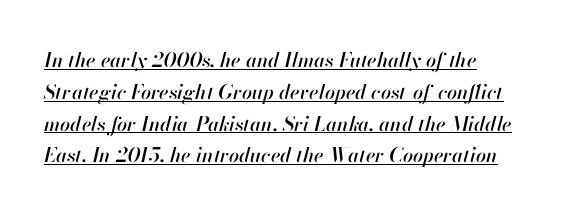
Q: Is the text italic (slanted)? A: Yes, it leans right by about 13 degrees.
Q: Is the text underlined? A: Yes.
Q: How is the paragraph aligned? A: Left-aligned.
Q: Is the spacing between letters normal or unusually wide? A: Normal.
Q: Is the spacing between lines tight, normal or loose? A: Normal.
